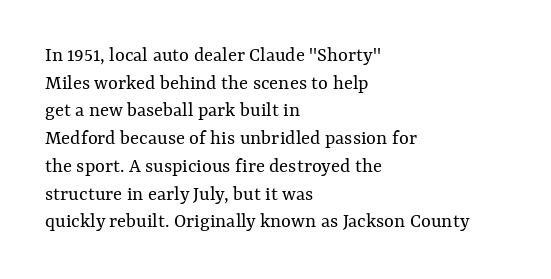
{"italic": "no", "bold": "no", "underline": "no", "align": "left", "line_spacing": "normal", "line_spacing_ratio": 1.32, "letter_spacing": "normal", "letter_spacing_em": 0.0, "glyph_px": 21}
